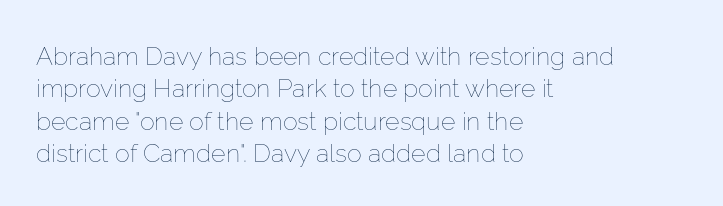
{"italic": "no", "bold": "no", "underline": "no", "align": "left", "line_spacing": "normal", "line_spacing_ratio": 1.3, "letter_spacing": "normal", "letter_spacing_em": 0.0, "glyph_px": 25}
